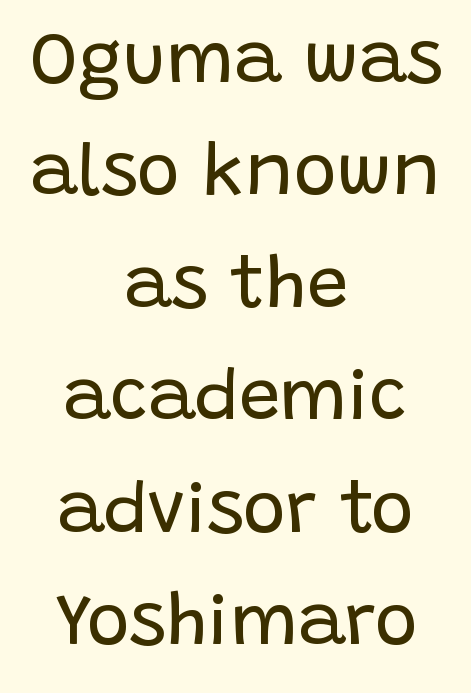
The face looks like a standard text weight, possibly lighter. Each line is balanced around a shared central axis. Has an underline been added? It has not. The leading is moderate, giving the passage an even texture. Tracking value appears to be zero — textbook default spacing.
